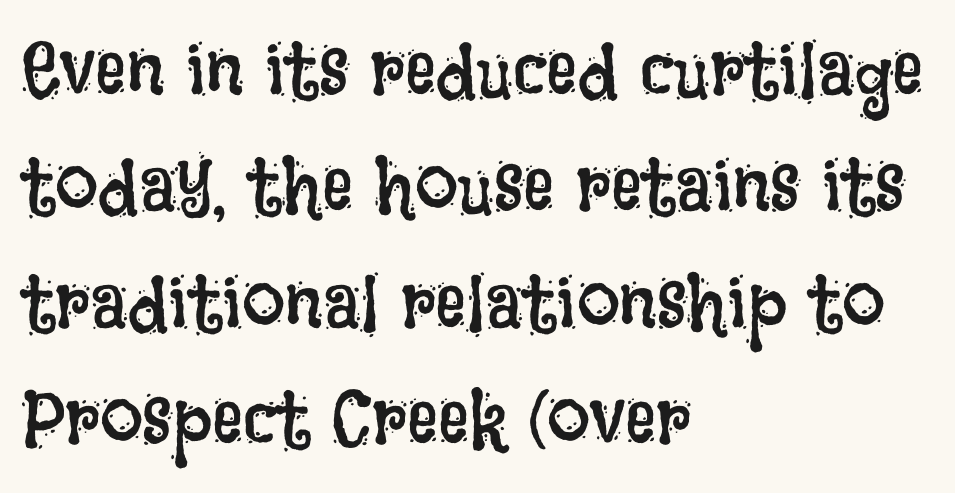
{"italic": "no", "bold": "no", "weight": "regular", "width": "condensed", "stroke_contrast": "low", "x_height": "large", "monospaced": "no", "underline": "no", "align": "left", "line_spacing": "normal", "line_spacing_ratio": 1.51, "letter_spacing": "normal", "letter_spacing_em": 0.0, "glyph_px": 77}
